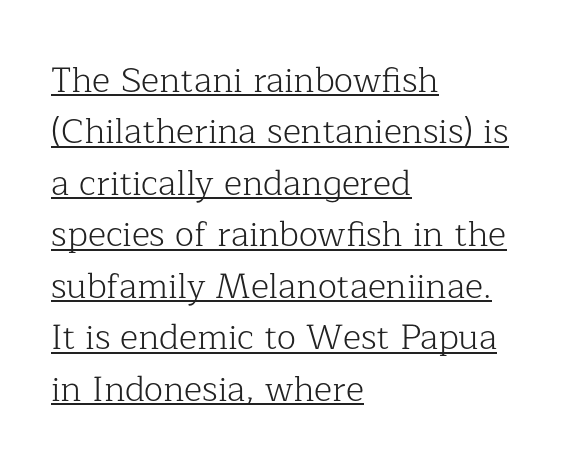
{"serif": "yes", "italic": "no", "bold": "no", "weight": "light", "width": "normal", "stroke_contrast": "low", "x_height": "medium", "monospaced": "no", "underline": "yes", "align": "left", "line_spacing": "normal", "line_spacing_ratio": 1.47, "letter_spacing": "normal", "letter_spacing_em": 0.0, "glyph_px": 35}
